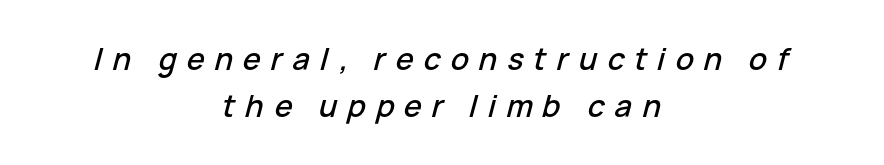
{"italic": "yes", "lean": "right", "slant_degrees": 15, "width": "normal", "stroke_contrast": "low", "x_height": "medium", "monospaced": "no", "underline": "no", "align": "center", "line_spacing": "normal", "line_spacing_ratio": 1.58, "letter_spacing": "wide", "letter_spacing_em": 0.34, "glyph_px": 30}
